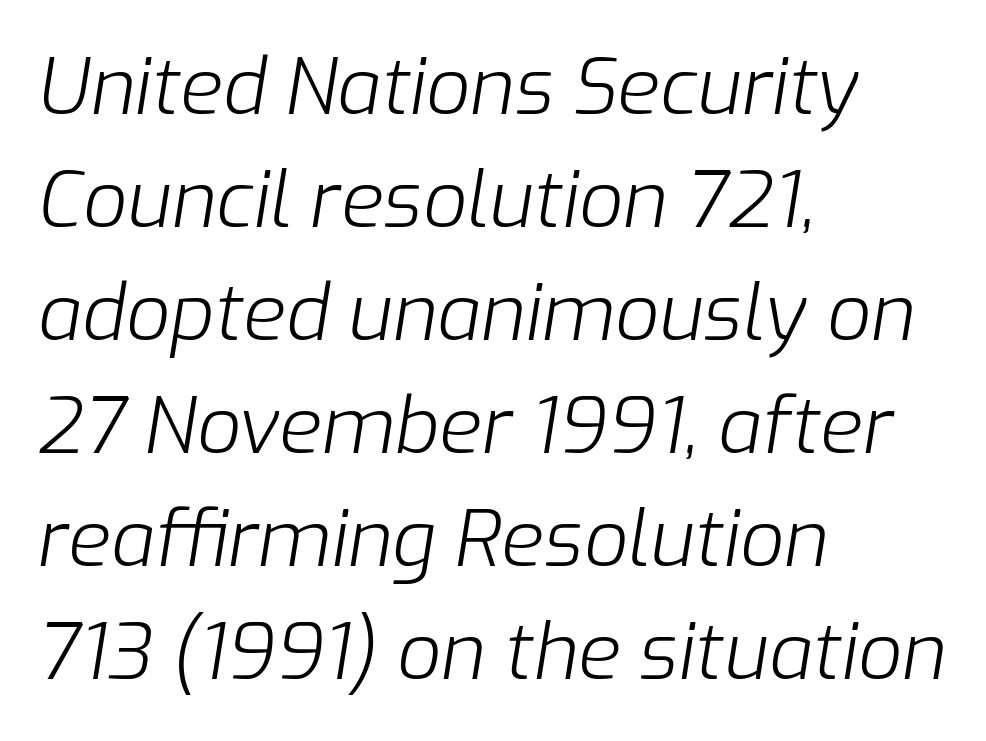
{"italic": "yes", "lean": "right", "slant_degrees": 9, "bold": "no", "weight": "light", "width": "normal", "stroke_contrast": "low", "x_height": "medium", "monospaced": "no", "underline": "no", "align": "left", "line_spacing": "normal", "line_spacing_ratio": 1.45, "letter_spacing": "normal", "letter_spacing_em": 0.0, "glyph_px": 78}
